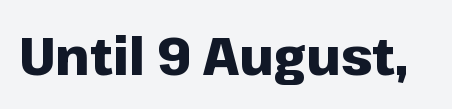
Plain, unruled lines of type. Proportional: the letters do not fall into vertical columns. Note: no serifs on the glyphs. How are the letters spaced? Ordinarily, with no added tracking. In terms of posture, this sample is upright. Thick stems and heavy bowls — unmistakably bold.
